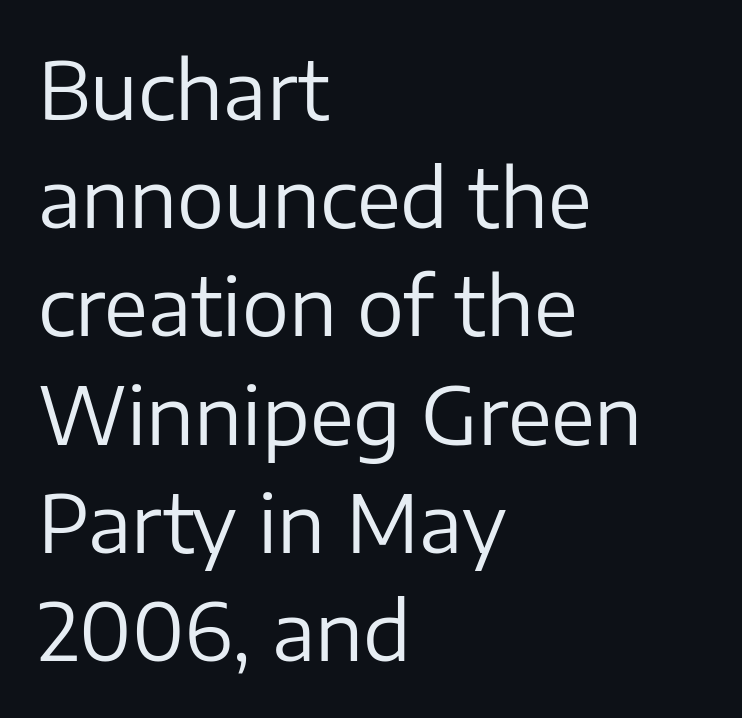
Counters stay open thanks to moderate or lighter strokes. Honestly, the row spacing looks completely unremarkable. The baseline area is clear. You could not count columns in this text — the font is proportionally spaced. Does extra space separate the letters? No, they use regular spacing.
